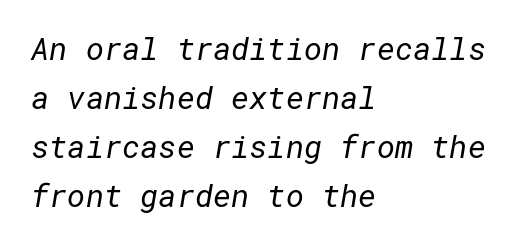
Q: Is the text bold? A: No.
Q: Is the typeface a serif or a sans-serif typeface? A: Sans-serif.
Q: Is the text underlined? A: No.
Q: How is the paragraph aligned? A: Left-aligned.
Q: Is the spacing between letters normal or unusually wide? A: Normal.
Q: Is the spacing between lines tight, normal or loose? A: Normal.
Q: Width (condensed, normal, or wide)? A: Normal.
Q: Stroke contrast? A: Low.
Q: x-height? A: Medium.
